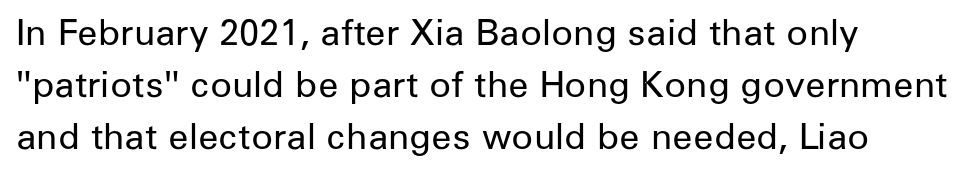
The image shows 36 px regular-weight sans-serif type, upright; set normal line spacing (1.44x), normal letter spacing, not underlined; low stroke contrast and a medium x-height.
